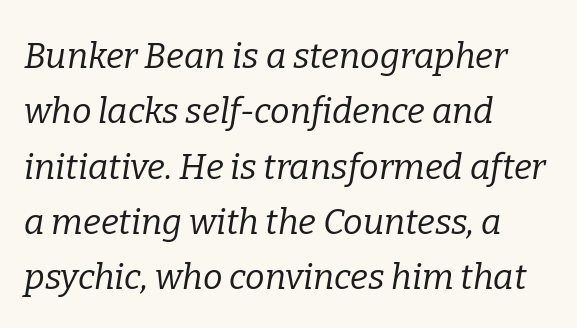
The image shows 35 px regular-weight serif type, italic (leaning right); set left-aligned, normal line spacing (1.58x), normal letter spacing, not underlined; low stroke contrast and a medium x-height.
